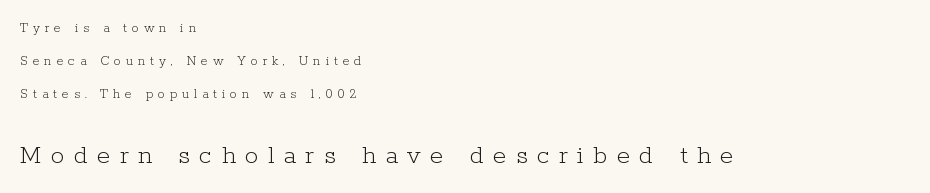
Q: Is the text bold? A: No.
Q: Is the text italic (slanted)? A: No, it is upright.
Q: Is the text underlined? A: No.
Q: How is the paragraph aligned? A: Left-aligned.
Q: Is the spacing between letters normal or unusually wide? A: Unusually wide.
Q: Is the spacing between lines tight, normal or loose? A: Loose.
Q: Which block of text is set in a larger size, the first (top) or the second (bottom)? A: The second (bottom) one.
